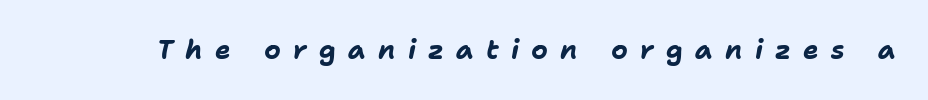
The image shows 26 px bold type, italic (leaning right); set unusually wide letter spacing (+0.47 em), not underlined.
